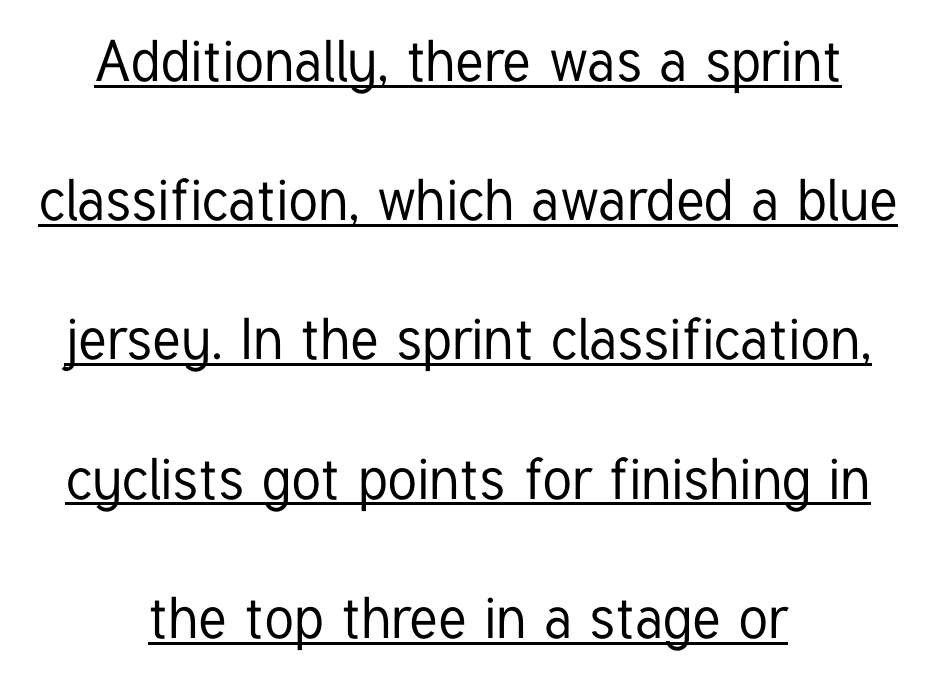
Q: Is the text italic (slanted)? A: No, it is upright.
Q: Is the typeface a serif or a sans-serif typeface? A: Sans-serif.
Q: Is the text underlined? A: Yes.
Q: How is the paragraph aligned? A: Centered.
Q: Is the spacing between letters normal or unusually wide? A: Normal.
Q: Is the spacing between lines tight, normal or loose? A: Loose.
Q: Width (condensed, normal, or wide)? A: Condensed.
Q: Stroke contrast? A: Low.
Q: x-height? A: Medium.
Q: Monospaced? A: No.
